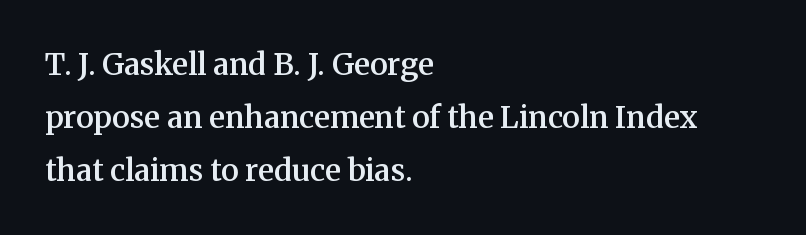
{"serif": "yes", "italic": "no", "bold": "semi", "weight": "semibold", "width": "normal", "stroke_contrast": "medium", "x_height": "medium", "monospaced": "no", "underline": "no", "align": "left", "line_spacing_ratio": 1.76, "letter_spacing": "normal", "letter_spacing_em": 0.0, "glyph_px": 30}
